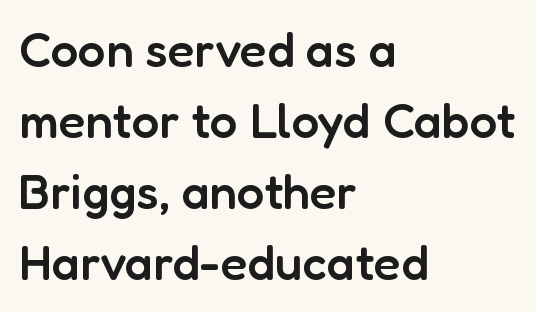
A typesetter would call this leading conventional body-copy spacing. The zone under the glyphs is completely vacant. Posture: upright roman. Does the weight exceed regular? Yes, but only to semibold. Does the type have serifs? No, each stem ends abruptly. The paragraph has a hard left edge and a soft right edge.
